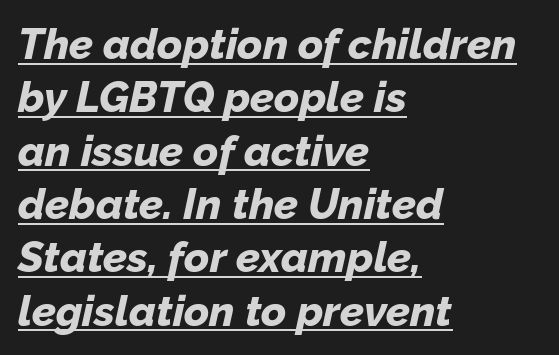
{"italic": "yes", "lean": "right", "slant_degrees": 12, "bold": "yes", "weight": "bold", "width": "normal", "stroke_contrast": "low", "x_height": "medium", "monospaced": "no", "underline": "yes", "align": "left", "line_spacing_ratio": 1.24, "letter_spacing": "normal", "letter_spacing_em": 0.0, "glyph_px": 43}
